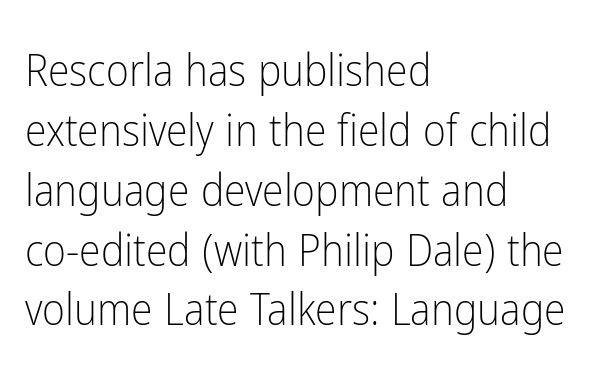
Q: Is the text bold? A: No.
Q: Is the text italic (slanted)? A: No, it is upright.
Q: Is the typeface a serif or a sans-serif typeface? A: Sans-serif.
Q: Is the text underlined? A: No.
Q: How is the paragraph aligned? A: Left-aligned.
Q: Is the spacing between letters normal or unusually wide? A: Normal.
Q: Is the spacing between lines tight, normal or loose? A: Normal.
Q: Width (condensed, normal, or wide)? A: Condensed.
Q: Stroke contrast? A: Low.
Q: x-height? A: Medium.
Q: Monospaced? A: No.
